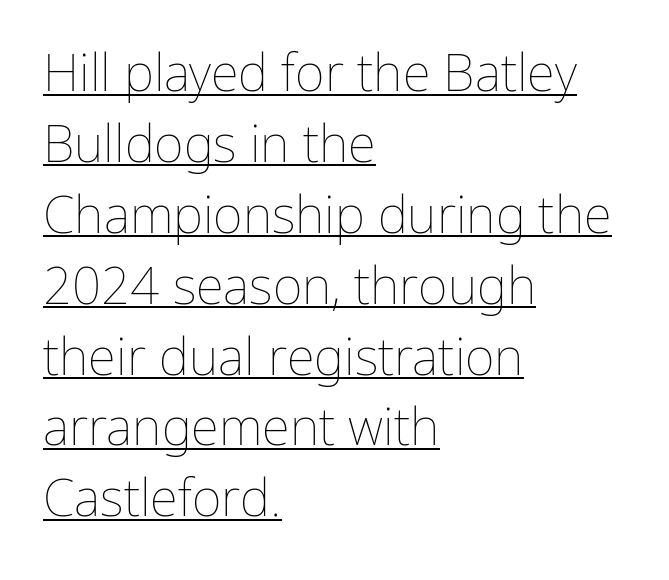
The image shows 51 px thin type, upright; set left-aligned, normal line spacing (1.39x), normal letter spacing, underlined; low stroke contrast and a medium x-height.
